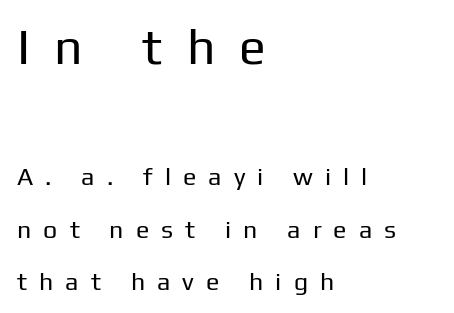
{"serif": "no", "italic": "no", "bold": "no", "weight": "regular", "width": "normal", "stroke_contrast": "low", "x_height": "medium", "monospaced": "no", "underline": "no", "align": "left", "line_spacing": "loose", "line_spacing_ratio": 2.09, "letter_spacing": "wide", "letter_spacing_em": 0.48, "larger_block": "first", "size_ratio": 2.0, "glyph_px": 50}
